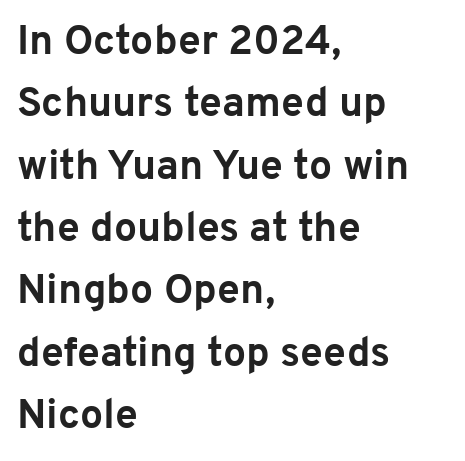
{"serif": "no", "italic": "no", "bold": "yes", "weight": "bold", "width": "normal", "stroke_contrast": "low", "x_height": "medium", "monospaced": "no", "underline": "no", "align": "left", "line_spacing": "normal", "line_spacing_ratio": 1.52, "letter_spacing": "normal", "letter_spacing_em": 0.0, "glyph_px": 41}
